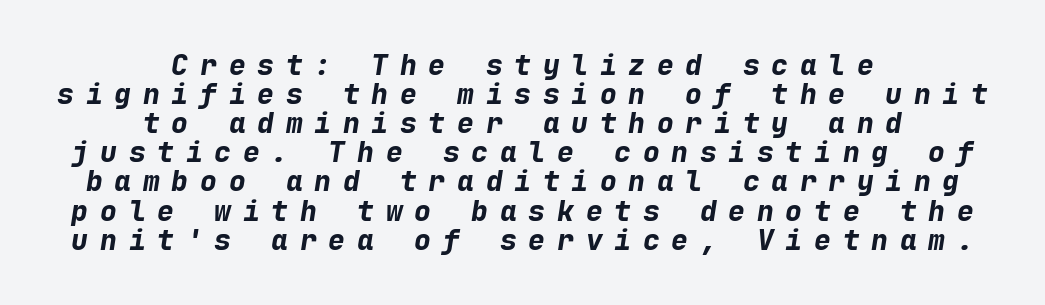
{"italic": "yes", "lean": "right", "slant_degrees": 9, "bold": "yes", "weight": "bold", "width": "normal", "stroke_contrast": "low", "x_height": "medium", "monospaced": "yes", "underline": "no", "align": "center", "line_spacing": "tight", "line_spacing_ratio": 1.04, "letter_spacing": "wide", "letter_spacing_em": 0.42, "glyph_px": 28}
